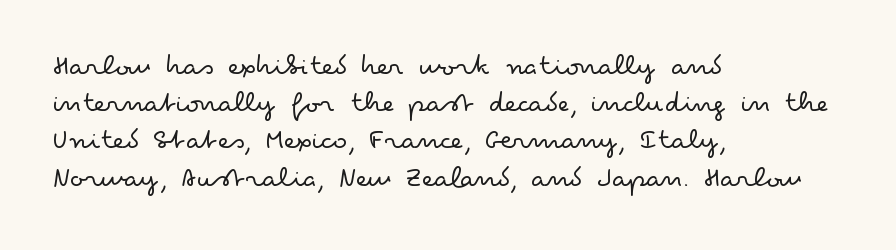
The image shows 31 px light, wide sans-serif type, upright; set left-aligned, line spacing 1.2x, normal letter spacing, not underlined; low stroke contrast and a small x-height.
